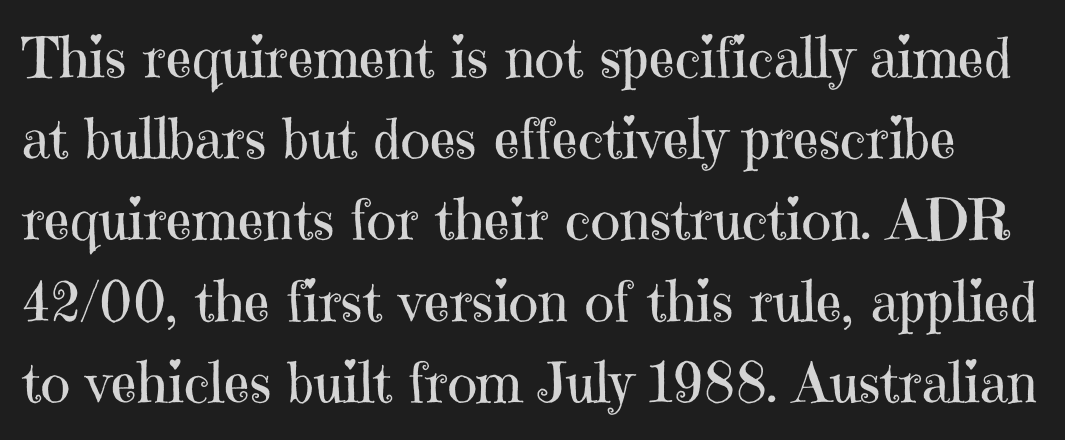
Q: Is the text bold? A: No.
Q: Is the text italic (slanted)? A: No, it is upright.
Q: Is the typeface a serif or a sans-serif typeface? A: Serif.
Q: Is the text underlined? A: No.
Q: Is the spacing between letters normal or unusually wide? A: Normal.
Q: Is the spacing between lines tight, normal or loose? A: Normal.
Q: Width (condensed, normal, or wide)? A: Normal.
Q: Stroke contrast? A: High.
Q: x-height? A: Medium.
Q: Monospaced? A: No.
